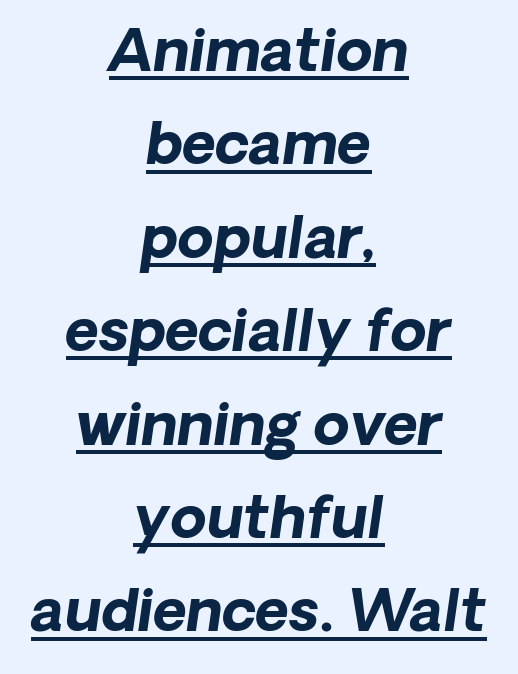
Q: Is the text bold? A: Yes.
Q: Is the typeface a serif or a sans-serif typeface? A: Sans-serif.
Q: Is the text underlined? A: Yes.
Q: How is the paragraph aligned? A: Centered.
Q: Is the spacing between letters normal or unusually wide? A: Normal.
Q: Is the spacing between lines tight, normal or loose? A: Normal.
Q: Width (condensed, normal, or wide)? A: Normal.
Q: Stroke contrast? A: Low.
Q: x-height? A: Medium.
Q: Monospaced? A: No.
